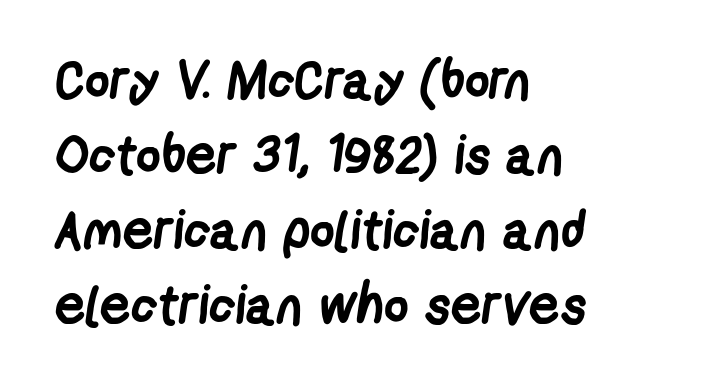
Q: Is the text bold? A: Yes.
Q: Is the typeface a serif or a sans-serif typeface? A: Sans-serif.
Q: Is the text underlined? A: No.
Q: How is the paragraph aligned? A: Left-aligned.
Q: Is the spacing between letters normal or unusually wide? A: Normal.
Q: Is the spacing between lines tight, normal or loose? A: Normal.
Q: Width (condensed, normal, or wide)? A: Condensed.
Q: Stroke contrast? A: Low.
Q: x-height? A: Medium.
Q: Monospaced? A: No.
